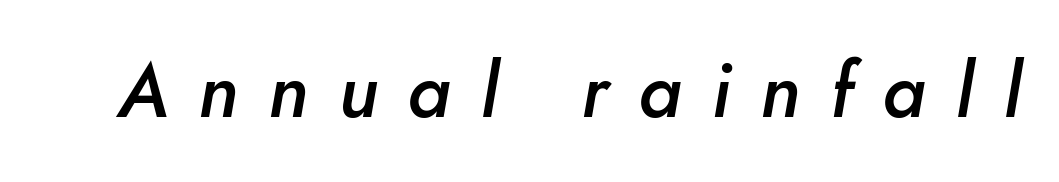
Beneath every word, the page is bare. The rendering inserts visible extra space after every character. What weight is shown? A semibold, between regular and bold. Observe the lean: these are italic letterforms. You could not count columns in this text — the font is proportionally spaced.
